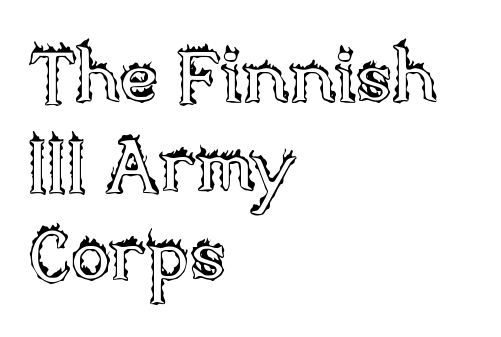
Q: Is the text italic (slanted)? A: No, it is upright.
Q: Is the text underlined? A: No.
Q: How is the paragraph aligned? A: Left-aligned.
Q: Is the spacing between letters normal or unusually wide? A: Normal.
Q: Width (condensed, normal, or wide)? A: Normal.
Q: x-height? A: Large.
Q: Monospaced? A: No.
